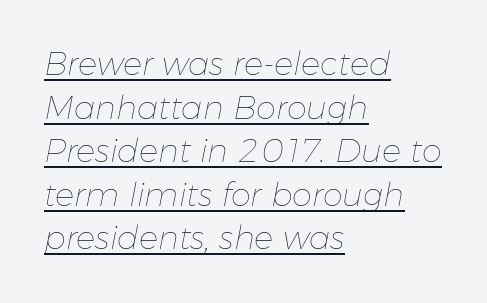
The image shows 32 px thin type, italic (leaning right); set left-aligned, normal line spacing (1.36x), normal letter spacing, underlined; low stroke contrast and a medium x-height.
